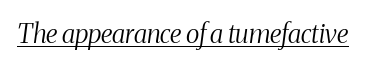
The letters sit at their default tracking, neither squeezed nor spread. In designer terms, the underline attribute is active on this setting. Posture: slanted. A quiet, ordinary-to-light weight characterises the typeface.
